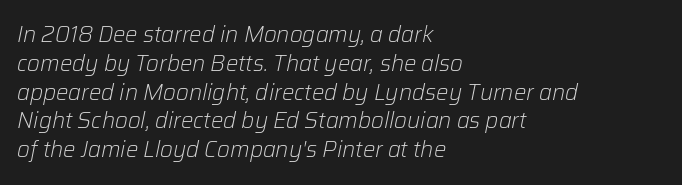
Notice how the passage keeps a crisp vertical edge on the left only. Is this a heavy cut? Hardly; it is regular or lighter. The space beneath each line is pristine and unruled. Evenly set lines give the paragraph a standard silhouette.
